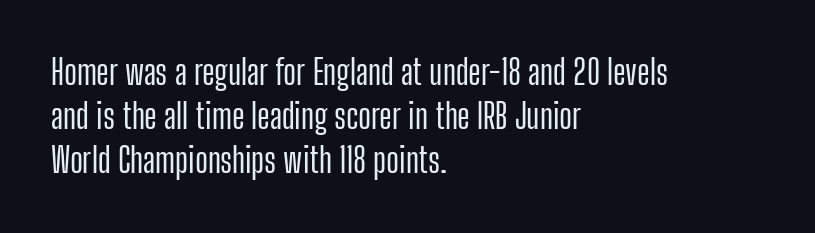
The image shows 34 px condensed sans-serif type, upright; set left-aligned, normal line spacing (1.3x), normal letter spacing, not underlined; low stroke contrast and a medium x-height.
